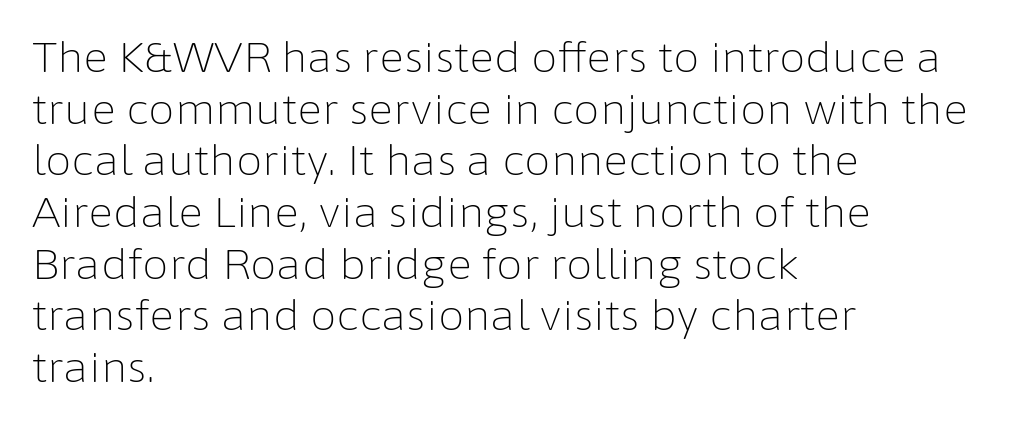
Q: Is the text bold? A: No.
Q: Is the text italic (slanted)? A: No, it is upright.
Q: Is the typeface a serif or a sans-serif typeface? A: Sans-serif.
Q: Is the text underlined? A: No.
Q: How is the paragraph aligned? A: Left-aligned.
Q: Is the spacing between letters normal or unusually wide? A: Normal.
Q: Width (condensed, normal, or wide)? A: Normal.
Q: Stroke contrast? A: Low.
Q: x-height? A: Medium.
Q: Monospaced? A: No.
